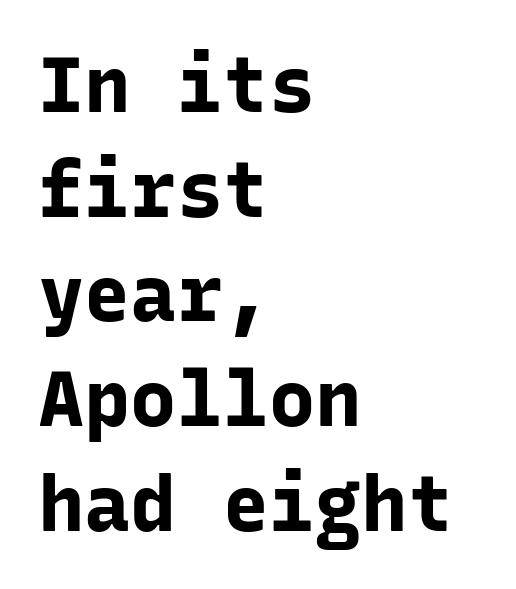
Does the copy run flush right? No — it runs flush left. This sample keeps an unexceptional amount of space between lines. Underlining? Definitely not there. Note the uniform advance width — an 'i' takes as much space as an 'm'. Nothing sits at the stroke ends, so this counts as sans-serif.
